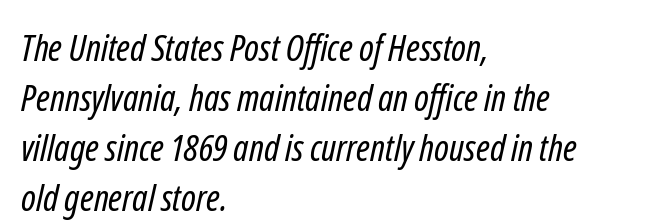
The image shows 37 px regular-weight, condensed sans-serif type; set left-aligned, normal line spacing (1.35x), normal letter spacing, not underlined; low stroke contrast and a medium x-height.
